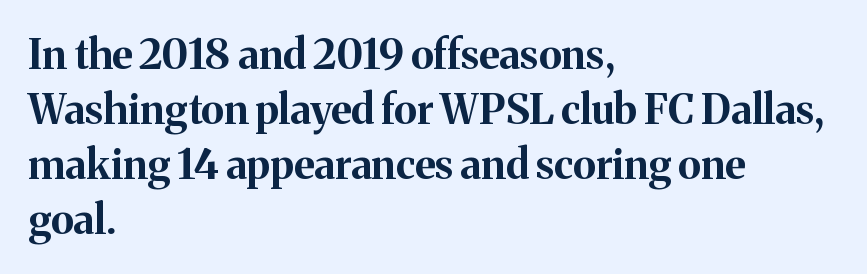
The image shows 41 px bold serif type, upright; set left-aligned, normal line spacing (1.34x), normal letter spacing, not underlined; medium stroke contrast and a medium x-height.
